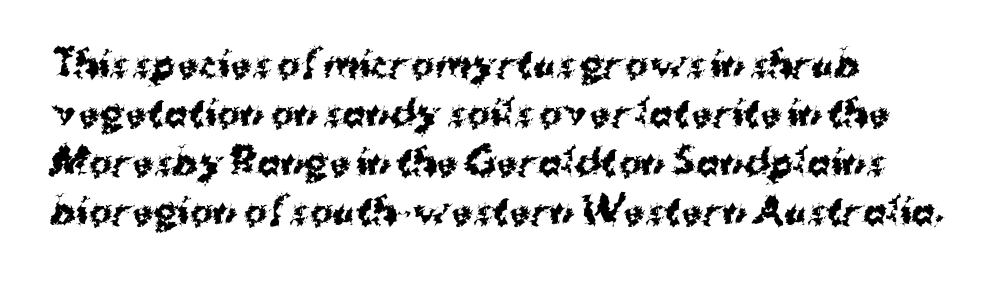
{"serif": "no", "bold": "yes", "weight": "bold", "width": "normal", "stroke_contrast": "medium", "x_height": "medium", "monospaced": "no", "underline": "no", "align": "left", "line_spacing": "normal", "line_spacing_ratio": 1.4, "letter_spacing": "normal", "letter_spacing_em": 0.0, "glyph_px": 35}
